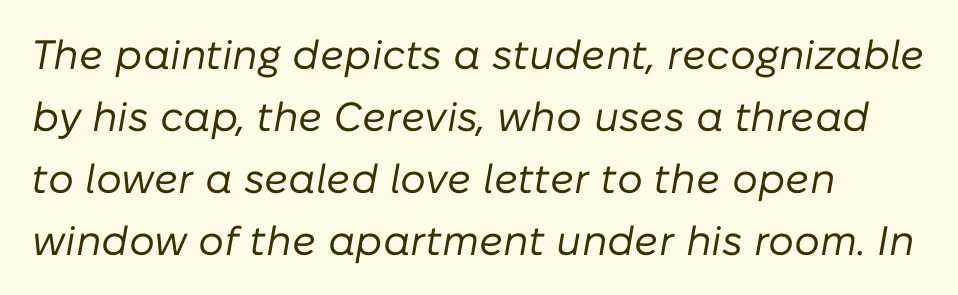
Successive baselines arrive at the customary interval. A typesetter would call this proportional, since set widths differ per character. How are the letters spaced? Ordinarily, with no added tracking. Just letters on the line, the space beneath them empty. The strokes are not fattened; the text isn't bold. This sample is left-justified, so line endings fall wherever the words run out.
